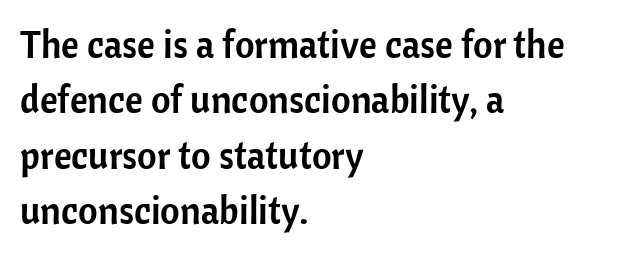
Q: Is the text italic (slanted)? A: No, it is upright.
Q: Is the typeface a serif or a sans-serif typeface? A: Sans-serif.
Q: Is the text underlined? A: No.
Q: How is the paragraph aligned? A: Left-aligned.
Q: Is the spacing between letters normal or unusually wide? A: Normal.
Q: Is the spacing between lines tight, normal or loose? A: Normal.
Q: Width (condensed, normal, or wide)? A: Normal.
Q: Stroke contrast? A: Low.
Q: x-height? A: Medium.
Q: Monospaced? A: No.
